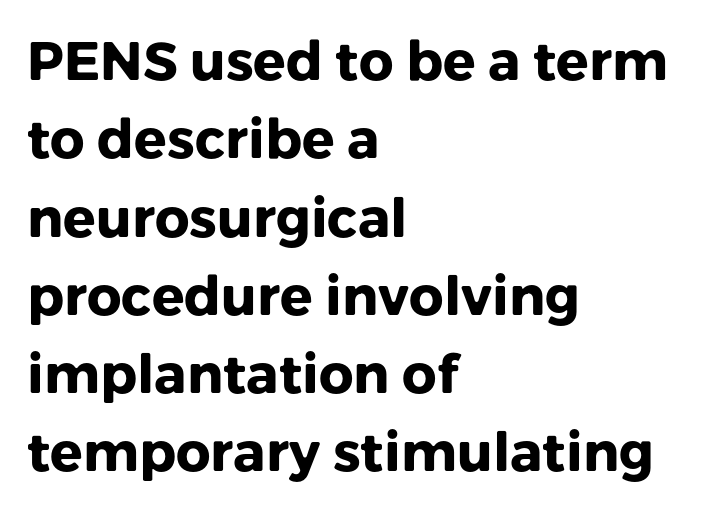
{"serif": "no", "italic": "no", "bold": "yes", "weight": "heavy", "width": "normal", "stroke_contrast": "low", "x_height": "medium", "monospaced": "no", "underline": "no", "align": "left", "line_spacing": "normal", "line_spacing_ratio": 1.45, "letter_spacing": "normal", "letter_spacing_em": 0.0, "glyph_px": 54}
